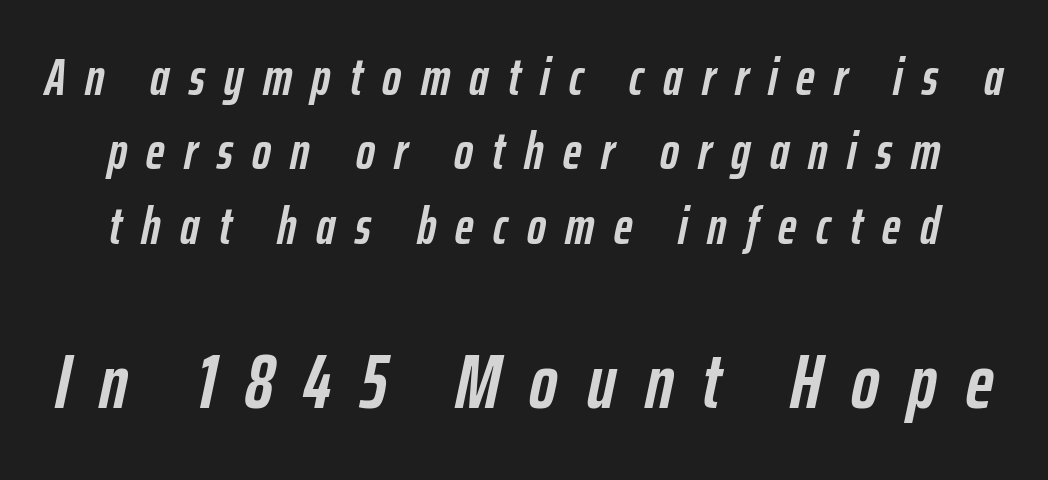
Inter-character spacing is expanded well beyond the font's built-in metrics. Quick note: italic. The face used here has the dense, thick strokes of a bold. Top chunk: small. Bottom chunk: large.
